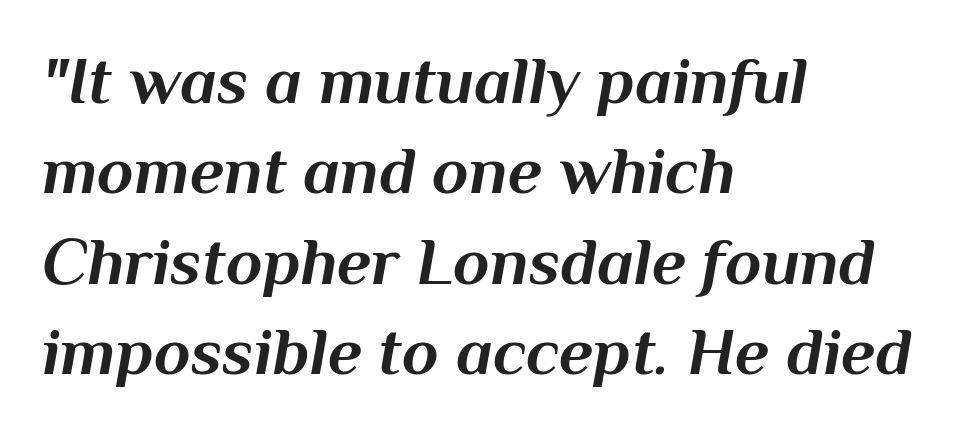
The image shows 67 px bold type, italic (leaning right); set left-aligned, normal line spacing (1.35x), normal letter spacing, not underlined; medium stroke contrast and a medium x-height.
